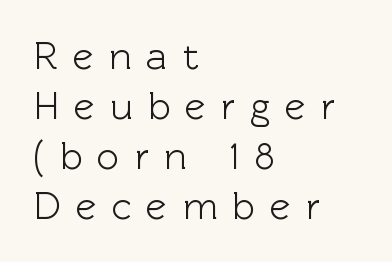
The image shows 39 px sans-serif type, upright; set left-aligned, normal line spacing (1.28x), unusually wide letter spacing (+0.39 em), not underlined; a medium x-height.
